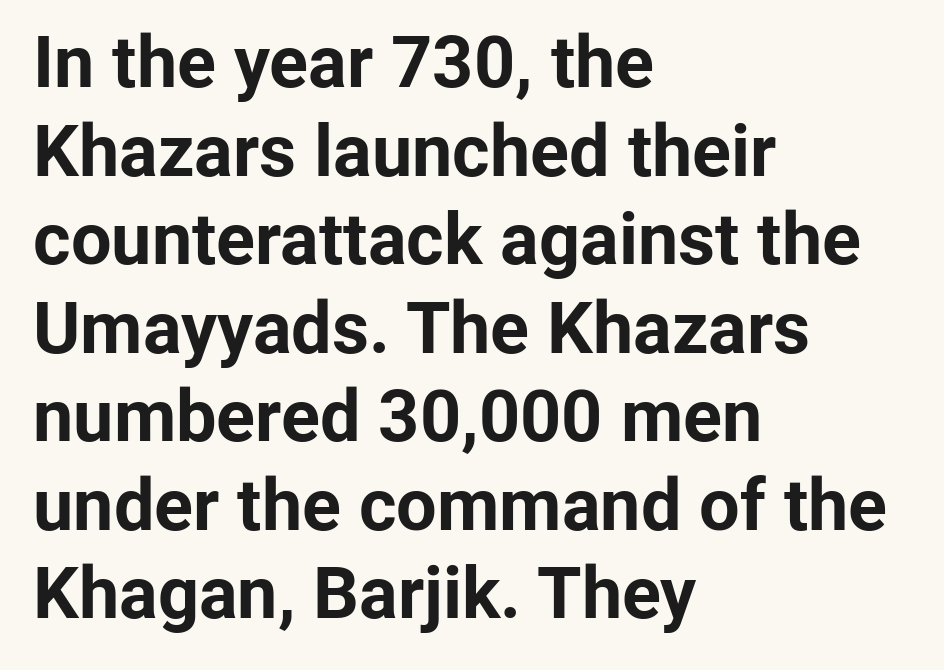
Q: Is the text bold? A: Yes.
Q: Is the text italic (slanted)? A: No, it is upright.
Q: Is the typeface a serif or a sans-serif typeface? A: Sans-serif.
Q: Is the text underlined? A: No.
Q: How is the paragraph aligned? A: Left-aligned.
Q: Is the spacing between letters normal or unusually wide? A: Normal.
Q: Width (condensed, normal, or wide)? A: Normal.
Q: Stroke contrast? A: Low.
Q: x-height? A: Medium.
Q: Monospaced? A: No.
